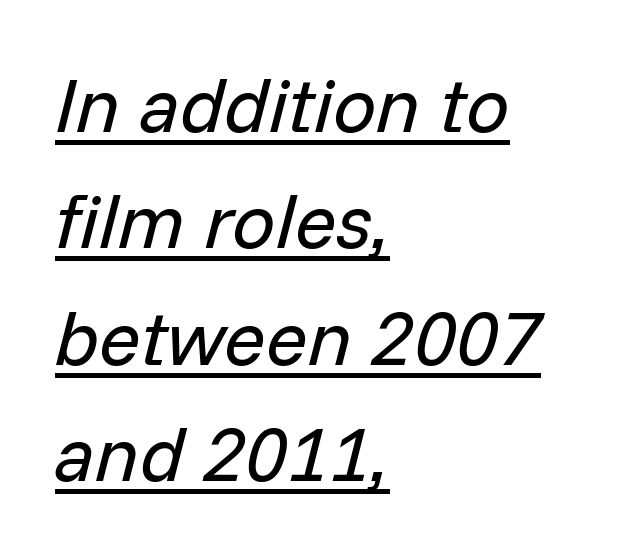
{"italic": "yes", "lean": "right", "slant_degrees": 14, "bold": "no", "weight": "regular", "width": "normal", "stroke_contrast": "low", "x_height": "medium", "monospaced": "no", "underline": "yes", "align": "left", "line_spacing": "normal", "line_spacing_ratio": 1.51, "letter_spacing": "normal", "letter_spacing_em": 0.0, "glyph_px": 77}
